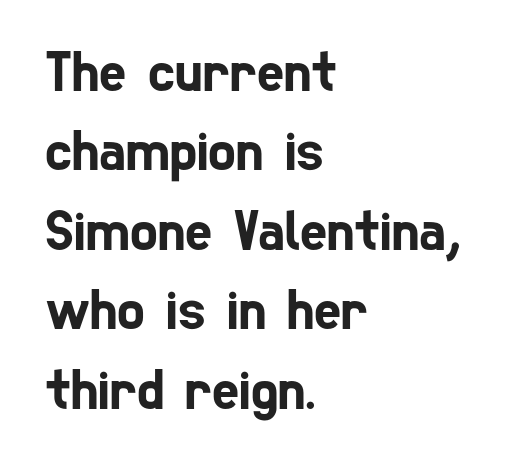
{"serif": "no", "width": "condensed", "stroke_contrast": "low", "x_height": "medium", "monospaced": "no", "underline": "no", "align": "left", "line_spacing": "normal", "line_spacing_ratio": 1.37, "letter_spacing": "normal", "letter_spacing_em": 0.0, "glyph_px": 58}
